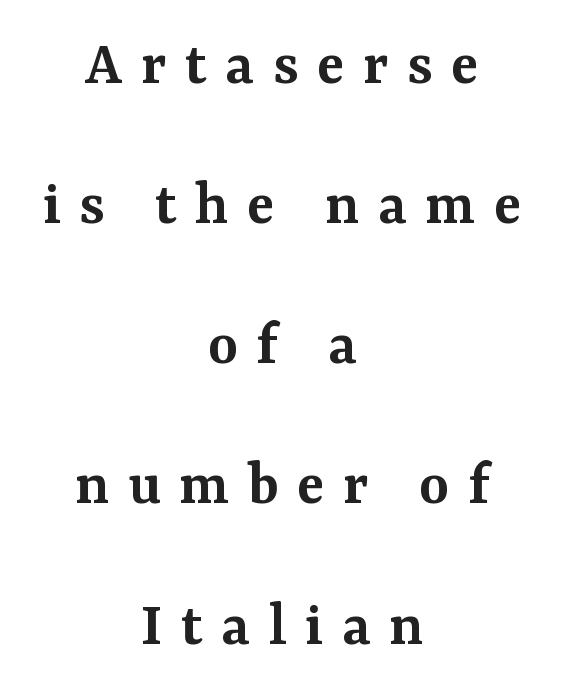
Q: Is the text bold? A: Semi-bold.
Q: Is the text italic (slanted)? A: No, it is upright.
Q: Is the typeface a serif or a sans-serif typeface? A: Serif.
Q: Is the text underlined? A: No.
Q: How is the paragraph aligned? A: Centered.
Q: Is the spacing between letters normal or unusually wide? A: Unusually wide.
Q: Is the spacing between lines tight, normal or loose? A: Loose.
Q: Width (condensed, normal, or wide)? A: Normal.
Q: Stroke contrast? A: Medium.
Q: x-height? A: Medium.
Q: Monospaced? A: No.
